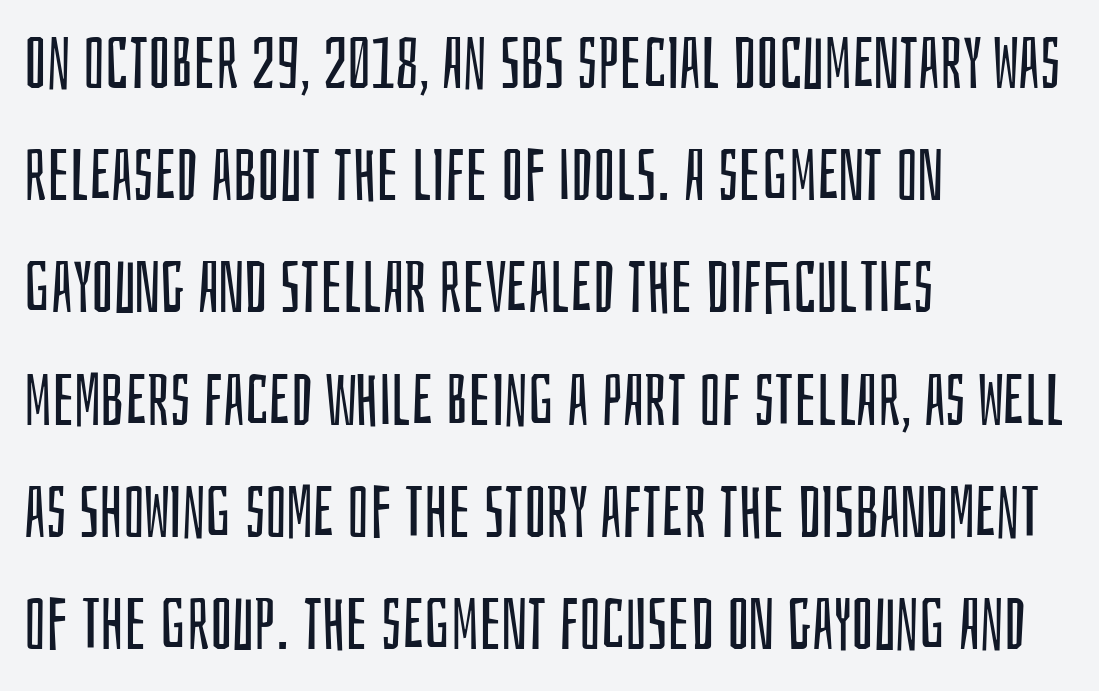
The image shows 71 px regular-weight, condensed sans-serif type, upright; set left-aligned, normal line spacing (1.58x), normal letter spacing, not underlined; low stroke contrast and a large x-height.
